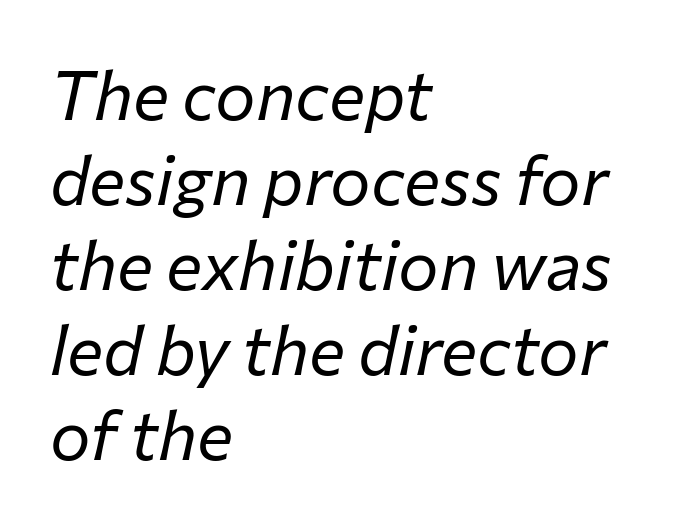
The paragraph has a hard left edge and a soft right edge. Default kerning and tracking; the words read as compact shapes. The font sits on the lighter half of the weight spectrum, regular included. The lettering tilts uniformly, giving the passage an italic look. Underlining? Definitely not there.
